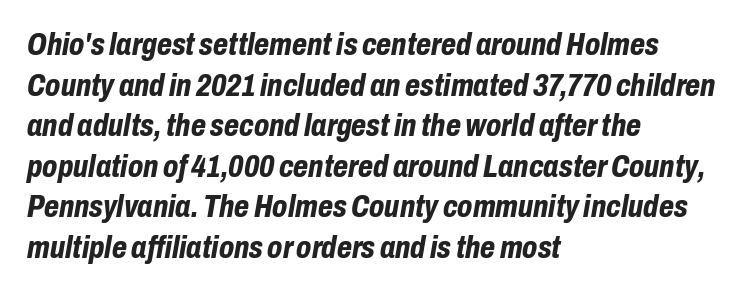
Q: Is the text bold? A: Yes.
Q: Is the text italic (slanted)? A: Yes, it leans right by about 10 degrees.
Q: Is the text underlined? A: No.
Q: How is the paragraph aligned? A: Left-aligned.
Q: Is the spacing between letters normal or unusually wide? A: Normal.
Q: Is the spacing between lines tight, normal or loose? A: Normal.
Q: Width (condensed, normal, or wide)? A: Condensed.
Q: Stroke contrast? A: Low.
Q: x-height? A: Medium.
Q: Monospaced? A: No.
